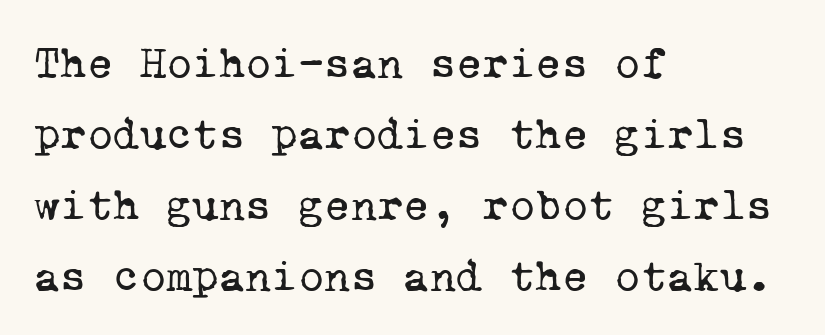
The image shows 45 px regular-weight serif type, monospaced; set left-aligned, normal line spacing (1.58x), normal letter spacing, not underlined; low stroke contrast and a medium x-height.
